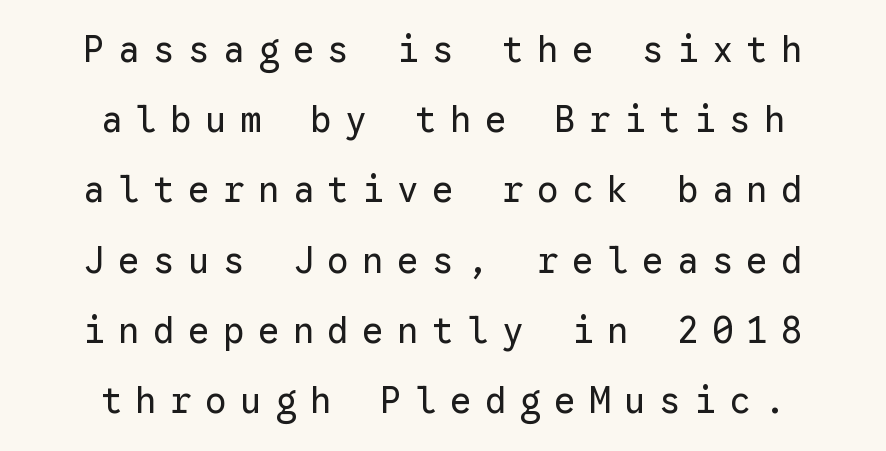
Q: Is the text bold? A: No.
Q: Is the text italic (slanted)? A: No, it is upright.
Q: Is the typeface a serif or a sans-serif typeface? A: Sans-serif.
Q: Is the text underlined? A: No.
Q: How is the paragraph aligned? A: Centered.
Q: Is the spacing between letters normal or unusually wide? A: Unusually wide.
Q: Is the spacing between lines tight, normal or loose? A: Loose.
Q: Width (condensed, normal, or wide)? A: Normal.
Q: Stroke contrast? A: Low.
Q: x-height? A: Medium.
Q: Monospaced? A: Yes.
